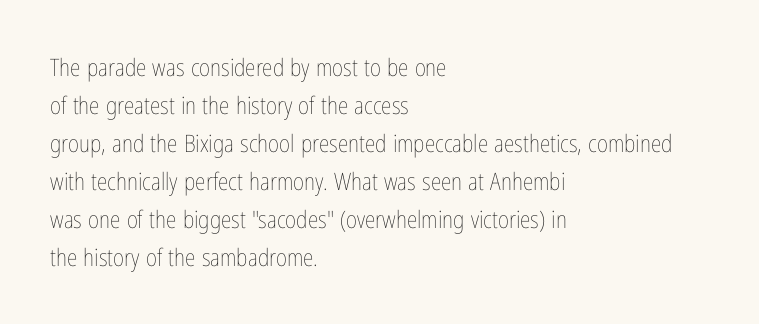
{"italic": "no", "bold": "no", "underline": "no", "align": "left", "line_spacing": "normal", "line_spacing_ratio": 1.58, "letter_spacing": "normal", "letter_spacing_em": 0.0, "glyph_px": 24}
